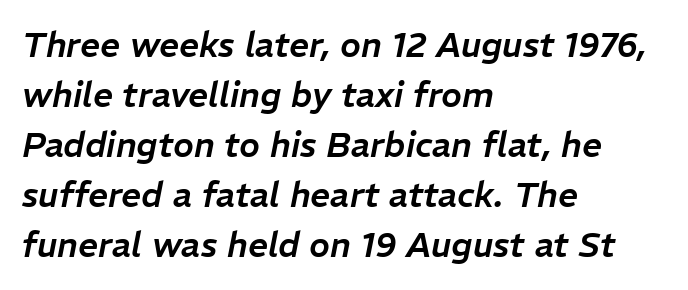
The image shows 35 px text type, italic (leaning right); set left-aligned, normal line spacing (1.43x), normal letter spacing, not underlined; low stroke contrast and a medium x-height.
